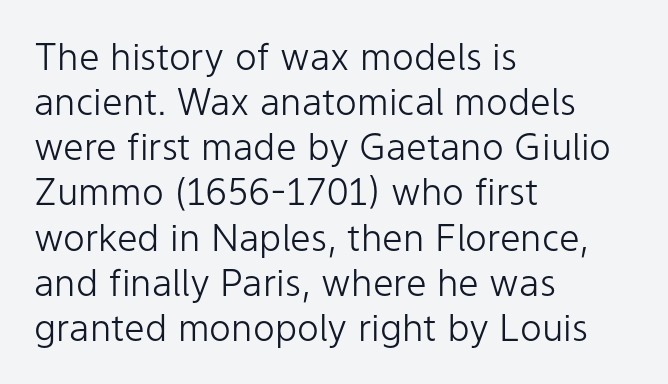
The image shows 37 px light sans-serif type, upright; set left-aligned, line spacing 1.22x, normal letter spacing, not underlined; low stroke contrast and a medium x-height.
